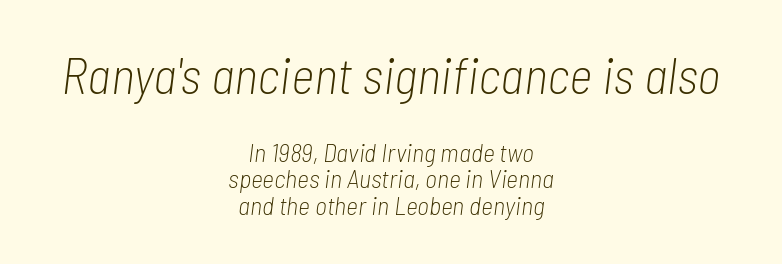
Is the letter spacing exaggerated? No — it looks like the ordinary default. Compared with a flush-left layout, this one balances lines on the center instead. Between these two stacked blocks, the higher one wins on size. Varying glyph widths throughout — classic text-font behaviour. The whole block is typeset with a tilt.
